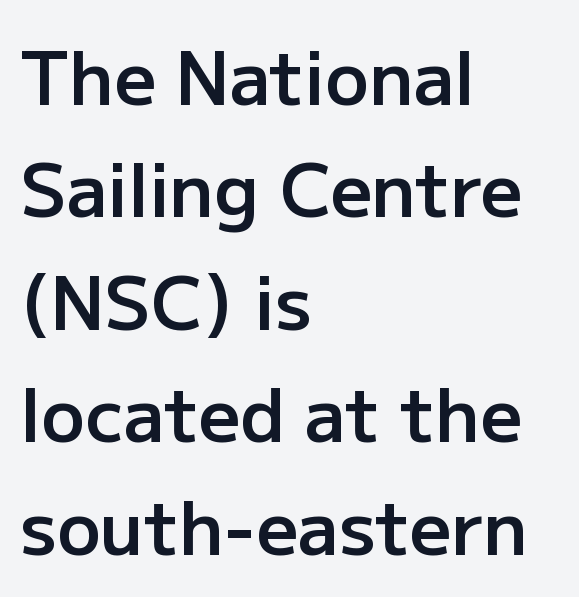
Q: Is the text bold? A: Semi-bold.
Q: Is the text italic (slanted)? A: No, it is upright.
Q: Is the typeface a serif or a sans-serif typeface? A: Sans-serif.
Q: Is the text underlined? A: No.
Q: How is the paragraph aligned? A: Left-aligned.
Q: Is the spacing between letters normal or unusually wide? A: Normal.
Q: Is the spacing between lines tight, normal or loose? A: Normal.
Q: Width (condensed, normal, or wide)? A: Normal.
Q: Stroke contrast? A: Low.
Q: x-height? A: Medium.
Q: Monospaced? A: No.
